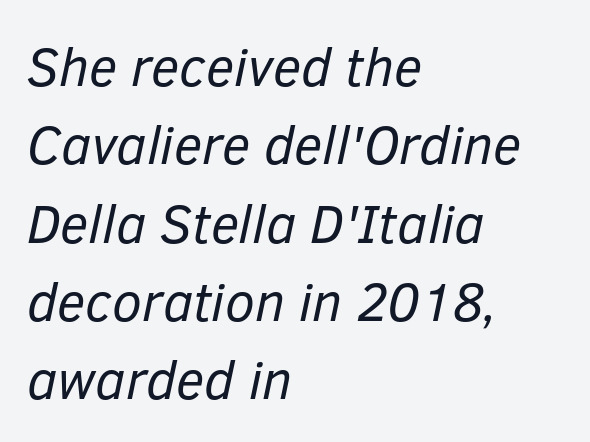
The image shows 54 px regular-weight type, italic (leaning right); set left-aligned, normal line spacing (1.45x), normal letter spacing, not underlined; low stroke contrast and a medium x-height.
